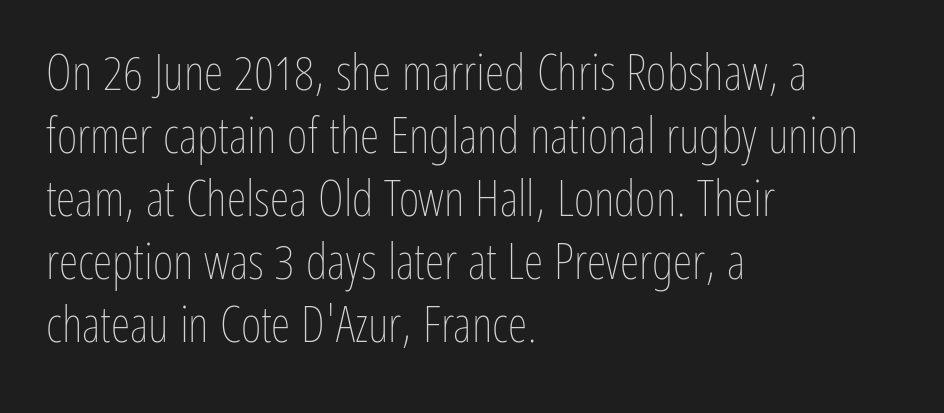
Q: Is the text bold? A: No.
Q: Is the text italic (slanted)? A: No, it is upright.
Q: Is the text underlined? A: No.
Q: How is the paragraph aligned? A: Left-aligned.
Q: Is the spacing between letters normal or unusually wide? A: Normal.
Q: Is the spacing between lines tight, normal or loose? A: Normal.
Q: Width (condensed, normal, or wide)? A: Condensed.
Q: Stroke contrast? A: Low.
Q: x-height? A: Medium.
Q: Monospaced? A: No.
